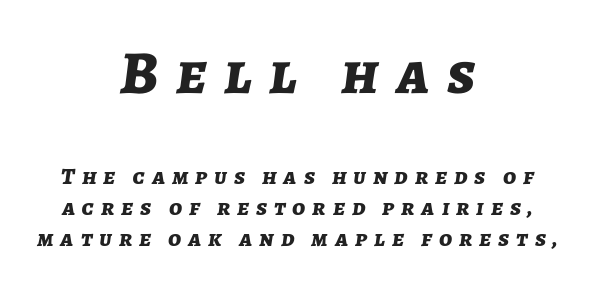
Q: Is the text bold? A: Yes.
Q: Is the text italic (slanted)? A: Yes, it leans right by about 7 degrees.
Q: Is the text underlined? A: No.
Q: How is the paragraph aligned? A: Centered.
Q: Is the spacing between letters normal or unusually wide? A: Unusually wide.
Q: Is the spacing between lines tight, normal or loose? A: Normal.
Q: Which block of text is set in a larger size, the first (top) or the second (bottom)? A: The first (top) one.
Q: Width (condensed, normal, or wide)? A: Normal.
Q: Stroke contrast? A: Low.
Q: x-height? A: Medium.
Q: Monospaced? A: No.
